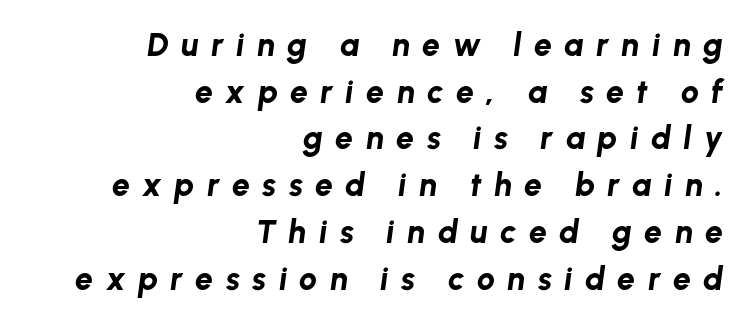
Q: Is the text bold? A: Yes.
Q: Is the text italic (slanted)? A: Yes, it leans right by about 8 degrees.
Q: Is the text underlined? A: No.
Q: How is the paragraph aligned? A: Right-aligned.
Q: Is the spacing between letters normal or unusually wide? A: Unusually wide.
Q: Is the spacing between lines tight, normal or loose? A: Normal.
Q: Width (condensed, normal, or wide)? A: Normal.
Q: Stroke contrast? A: Low.
Q: x-height? A: Medium.
Q: Monospaced? A: No.
